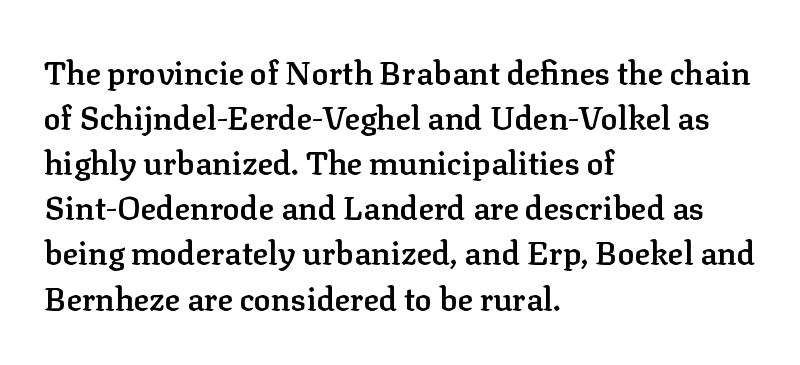
Q: Is the text bold? A: Semi-bold.
Q: Is the text italic (slanted)? A: No, it is upright.
Q: Is the typeface a serif or a sans-serif typeface? A: Serif.
Q: Is the text underlined? A: No.
Q: How is the paragraph aligned? A: Left-aligned.
Q: Is the spacing between letters normal or unusually wide? A: Normal.
Q: Is the spacing between lines tight, normal or loose? A: Normal.
Q: Width (condensed, normal, or wide)? A: Normal.
Q: Stroke contrast? A: Low.
Q: x-height? A: Medium.
Q: Monospaced? A: No.
